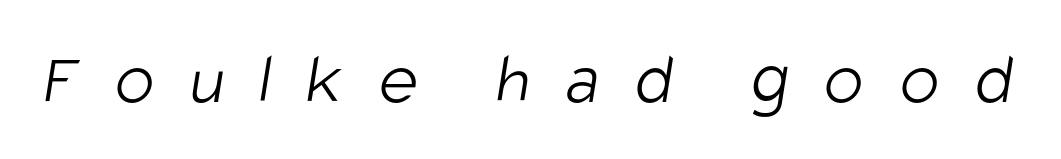
Q: Is the text bold? A: No.
Q: Is the typeface a serif or a sans-serif typeface? A: Sans-serif.
Q: Is the text underlined? A: No.
Q: Is the spacing between letters normal or unusually wide? A: Unusually wide.
Q: Width (condensed, normal, or wide)? A: Condensed.
Q: Stroke contrast? A: Low.
Q: x-height? A: Large.
Q: Monospaced? A: No.
